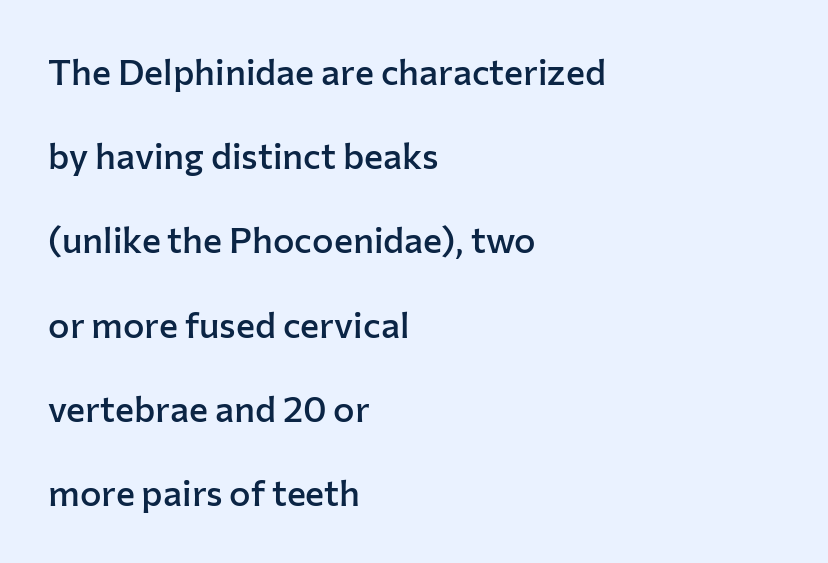
Observe the absence of serifs on each vertical stroke in this sample. The specimen omits any rule beneath the text block's lines. Interline gaps are noticeably wide in this sample. All the whitespace from short lines collects on the right. Each letter keeps its own natural width here, so spacing adapts to shape. Unlike italic type, these characters show no tilt at all.
